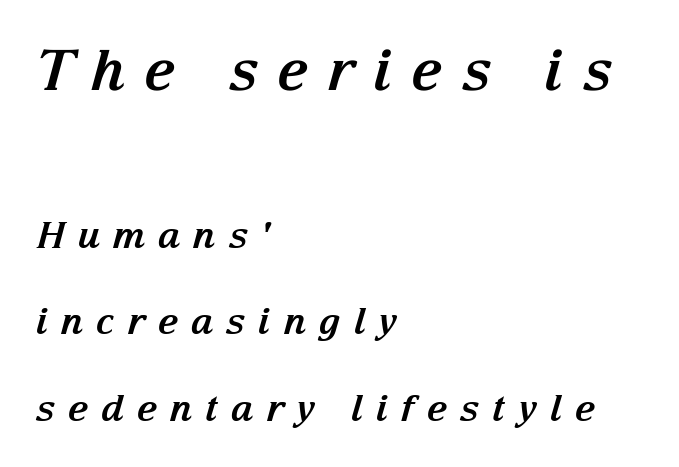
The image shows 56 px bold serif type, italic (leaning right); set left-aligned, loose line spacing (2.34x), unusually wide letter spacing (+0.33 em), not underlined; the first (top) block is 1.51x larger; medium stroke contrast and a medium x-height.
